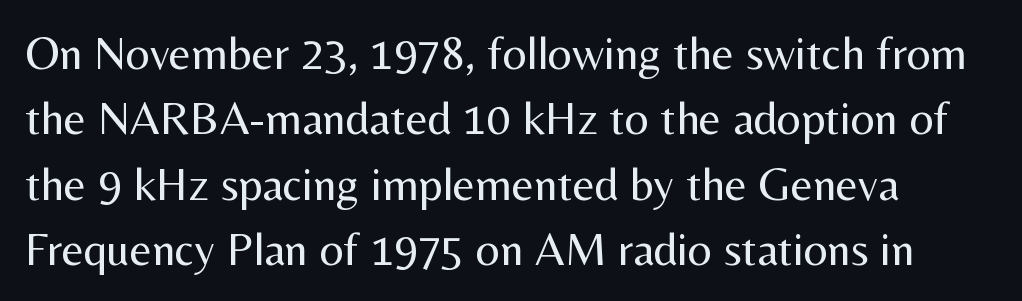
{"serif": "no", "italic": "no", "bold": "no", "weight": "regular", "width": "normal", "stroke_contrast": "medium", "x_height": "medium", "monospaced": "no", "underline": "no", "align": "left", "line_spacing": "normal", "line_spacing_ratio": 1.39, "letter_spacing": "normal", "letter_spacing_em": 0.0, "glyph_px": 47}
